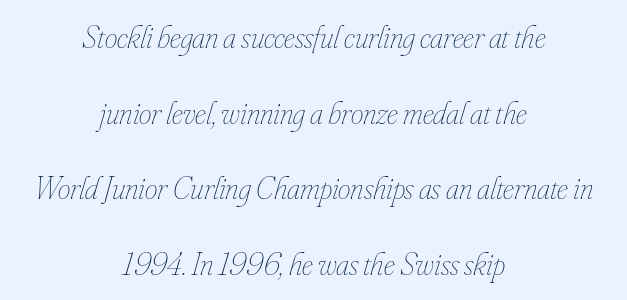
The image shows 32 px thin, condensed type, italic (leaning right); set centered, loose line spacing (2.36x), normal letter spacing, not underlined; low stroke contrast and a small x-height.
